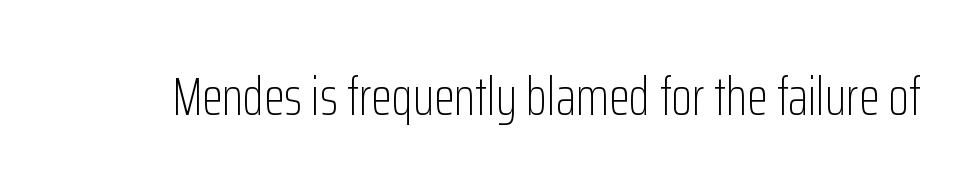
Q: Is the text bold? A: No.
Q: Is the text italic (slanted)? A: No, it is upright.
Q: Is the typeface a serif or a sans-serif typeface? A: Sans-serif.
Q: Is the text underlined? A: No.
Q: Is the spacing between letters normal or unusually wide? A: Normal.
Q: Width (condensed, normal, or wide)? A: Condensed.
Q: Stroke contrast? A: Low.
Q: x-height? A: Medium.
Q: Monospaced? A: No.
